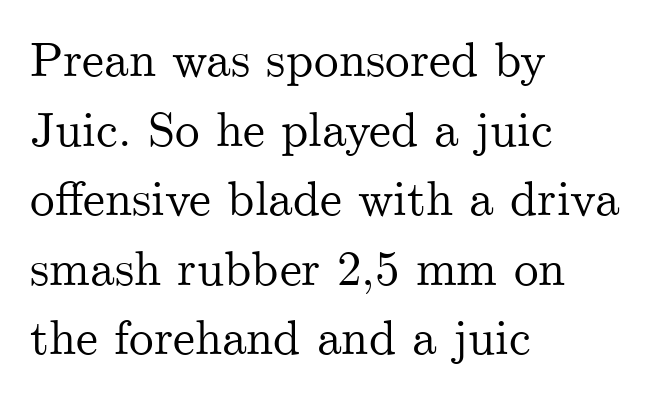
Q: Is the text italic (slanted)? A: No, it is upright.
Q: Is the typeface a serif or a sans-serif typeface? A: Serif.
Q: Is the text underlined? A: No.
Q: How is the paragraph aligned? A: Left-aligned.
Q: Is the spacing between letters normal or unusually wide? A: Normal.
Q: Is the spacing between lines tight, normal or loose? A: Normal.
Q: Width (condensed, normal, or wide)? A: Normal.
Q: Stroke contrast? A: Medium.
Q: x-height? A: Small.
Q: Monospaced? A: No.
